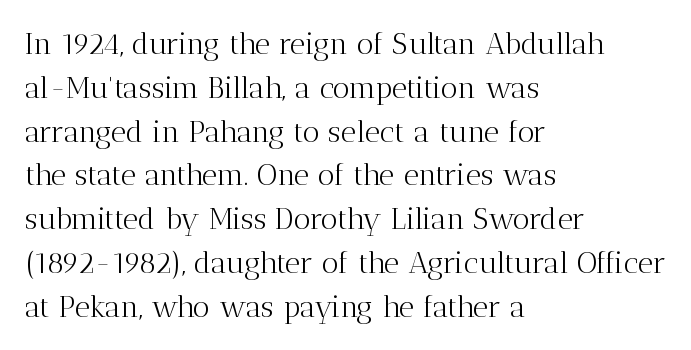
{"serif": "yes", "italic": "no", "bold": "no", "weight": "light", "width": "normal", "stroke_contrast": "medium", "x_height": "medium", "monospaced": "no", "underline": "no", "align": "left", "line_spacing": "normal", "line_spacing_ratio": 1.46, "letter_spacing": "normal", "letter_spacing_em": 0.0, "glyph_px": 30}
